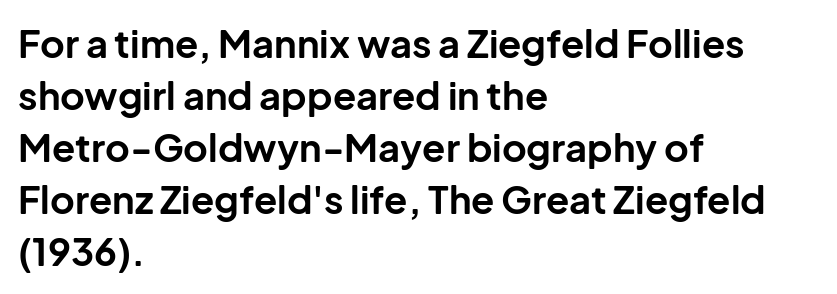
{"serif": "no", "italic": "no", "bold": "yes", "weight": "bold", "width": "normal", "stroke_contrast": "low", "x_height": "medium", "monospaced": "no", "underline": "no", "align": "left", "line_spacing": "normal", "line_spacing_ratio": 1.37, "letter_spacing": "normal", "letter_spacing_em": 0.0, "glyph_px": 38}
